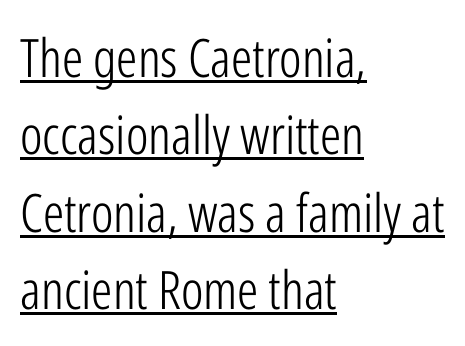
Characters follow at the spacing the type designer built in. The passage shown is not bold in any degree. Classification — sans serif. The rendering uses natural spacing where letterforms have individual widths. Beneath each row of characters lies a ruled line.
